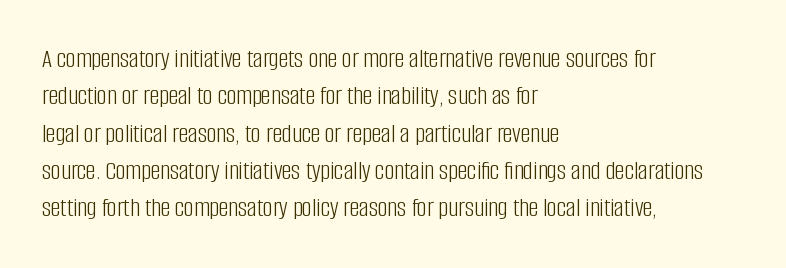
Interline gaps are of average width in this sample. Inter-character spacing is left at the font's built-in metrics. If you drew a line through each stem, it would be perfectly vertical. Words float on clear page, feet unadorned. Each line starts at the same left margin while the right side varies.
